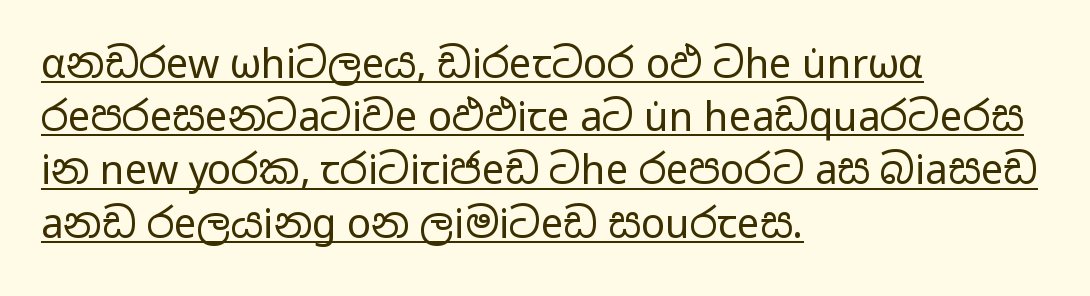
The image shows 40 px regular-weight, wide sans-serif type, upright; set left-aligned, normal line spacing (1.33x), normal letter spacing, underlined; low stroke contrast and a medium x-height.
